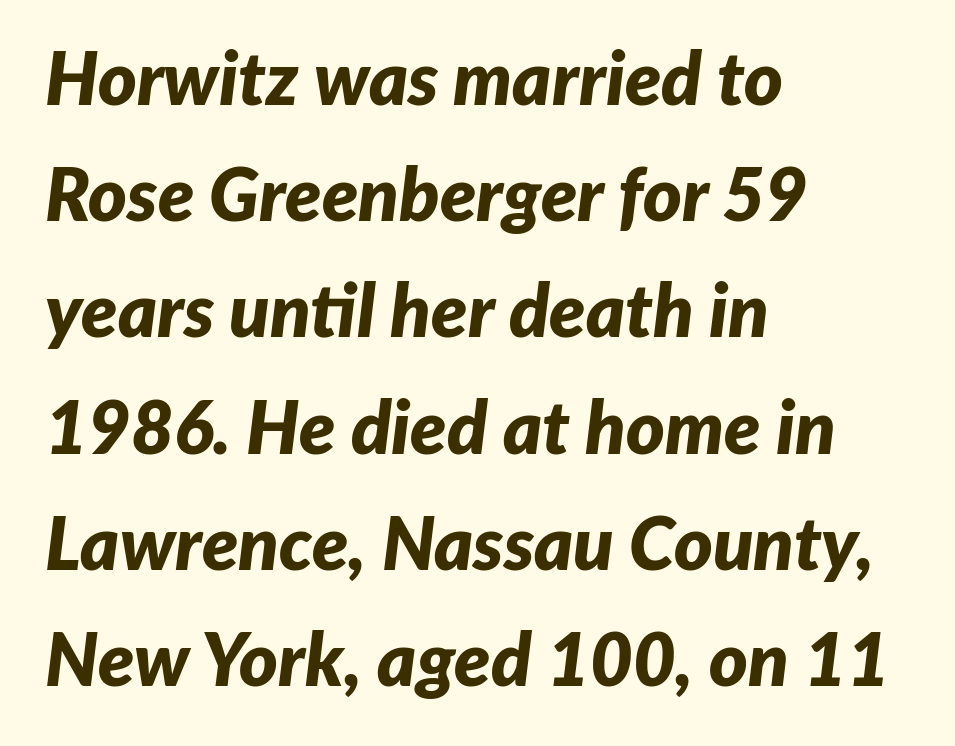
The image shows 74 px bold type, italic (leaning right); set left-aligned, normal line spacing (1.57x), normal letter spacing, not underlined; low stroke contrast and a medium x-height.
